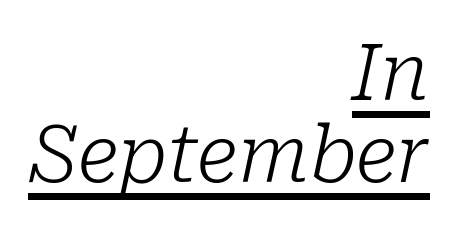
Slant detected: the letters are inclined. Heft: none added — not bold. The designer went with a serif here, giving each stem small feet. Rows of type sit shoulder to shoulder in the vertical direction.
